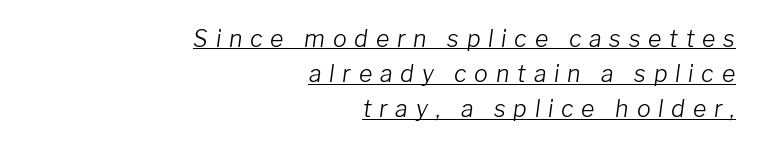
{"italic": "yes", "lean": "right", "slant_degrees": 8, "bold": "no", "underline": "yes", "align": "right", "line_spacing": "normal", "line_spacing_ratio": 1.53, "letter_spacing": "wide", "letter_spacing_em": 0.34, "glyph_px": 23}
